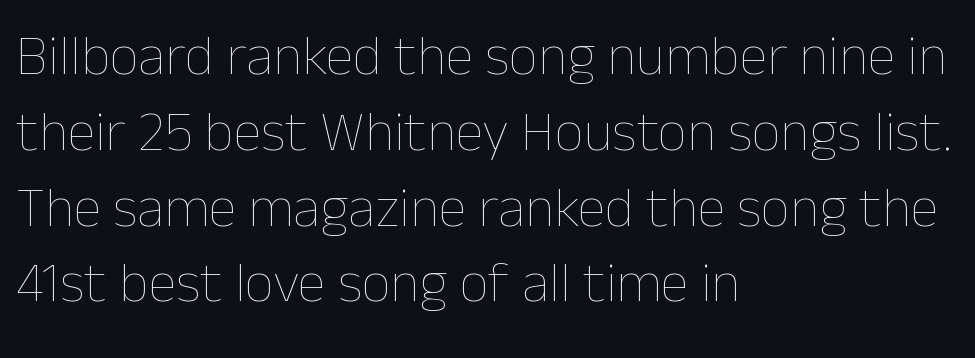
This rendering features lettering with no underline. Characters remain perfectly vertical along every line. The weight would be labelled regular, book, light, or lighter still. Character widths vary here, with narrow letters taking less room than wide ones. Caption: multi-line text, flush left, ragged right. Reading down the column, the eye jumps a familiar distance to each next line.
